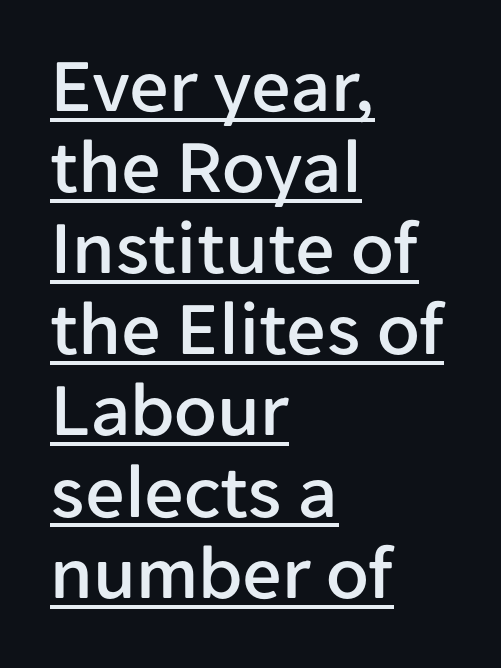
The image shows 78 px sans-serif type, upright; set left-aligned, tight line spacing (1.04x), normal letter spacing, underlined; low stroke contrast and a medium x-height.
